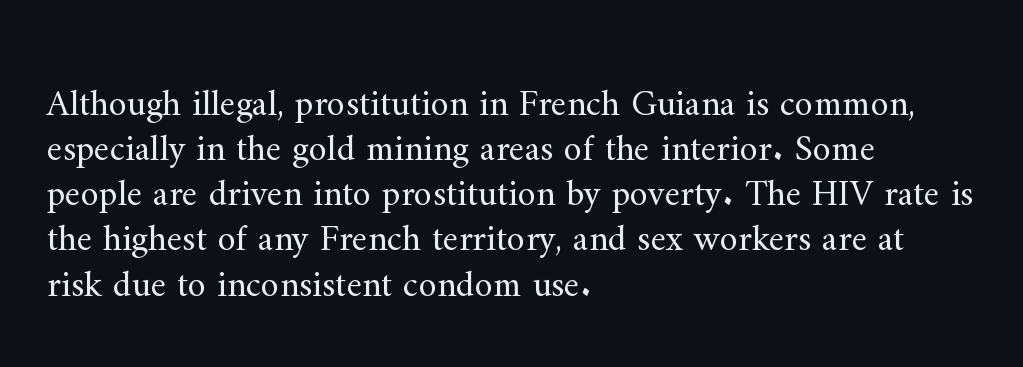
Posture: upright roman. The rendering uses natural spacing where letterforms have individual widths. The glyphs in this specimen are seriffed. In CSS terms this would be text-align: left. Descenders hang freely into open space. Words appear dense and cohesive because spacing is normal.
